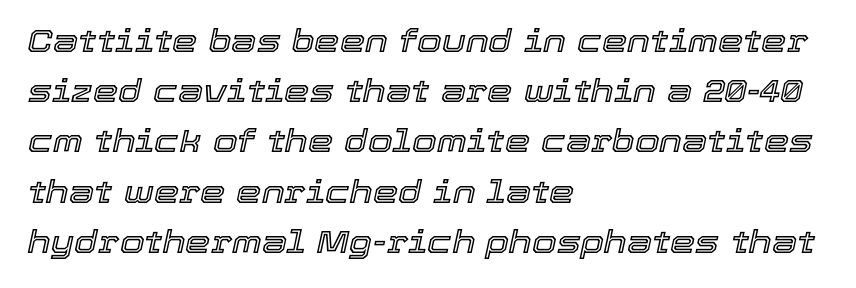
The image shows 32 px text type, italic (leaning right); set left-aligned, normal line spacing (1.57x), normal letter spacing, not underlined; a medium x-height.
